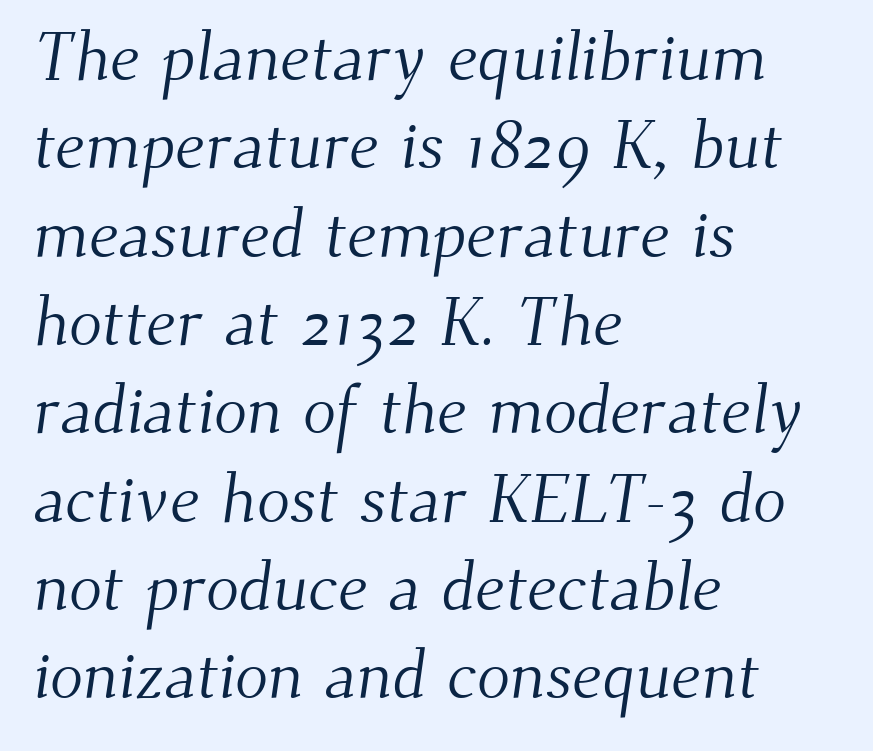
The rendering uses natural spacing where letterforms have individual widths. All the whitespace from short lines collects on the right. This block has exactly the height ordinary leading produces. These lines are composed in type with serifs. The strokes carry an ordinary text weight at most.
